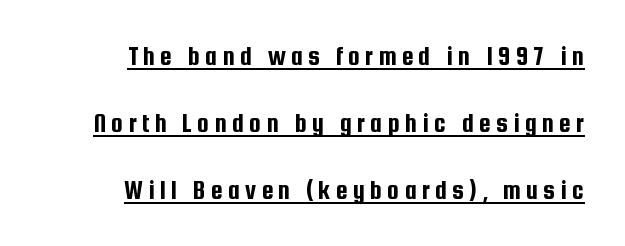
{"italic": "no", "underline": "yes", "align": "right", "line_spacing": "loose", "line_spacing_ratio": 2.48, "glyph_px": 27}
